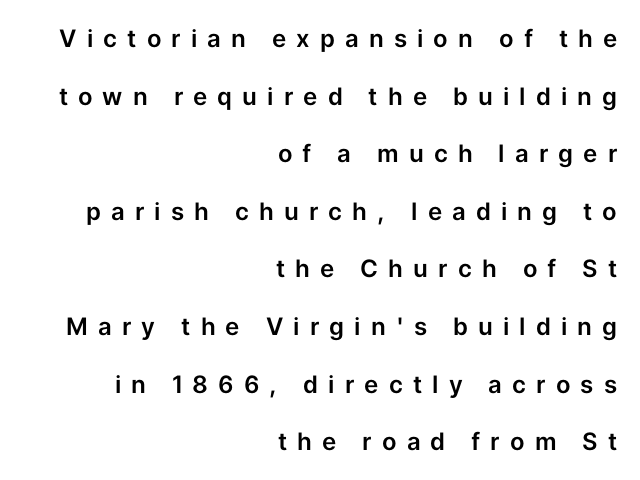
The image shows 24 px text type, upright; set right-aligned, loose line spacing (2.4x), unusually wide letter spacing (+0.42 em), not underlined.
